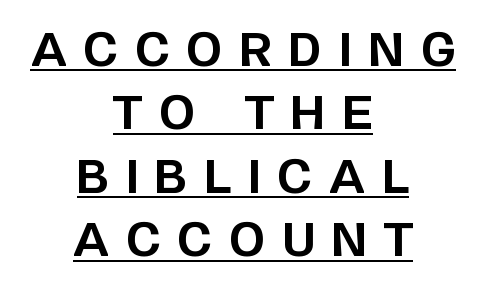
{"serif": "no", "italic": "no", "bold": "yes", "weight": "bold", "width": "normal", "stroke_contrast": "low", "x_height": "large", "monospaced": "no", "underline": "yes", "align": "center", "line_spacing": "normal", "line_spacing_ratio": 1.38, "letter_spacing": "wide", "letter_spacing_em": 0.36, "glyph_px": 46}
